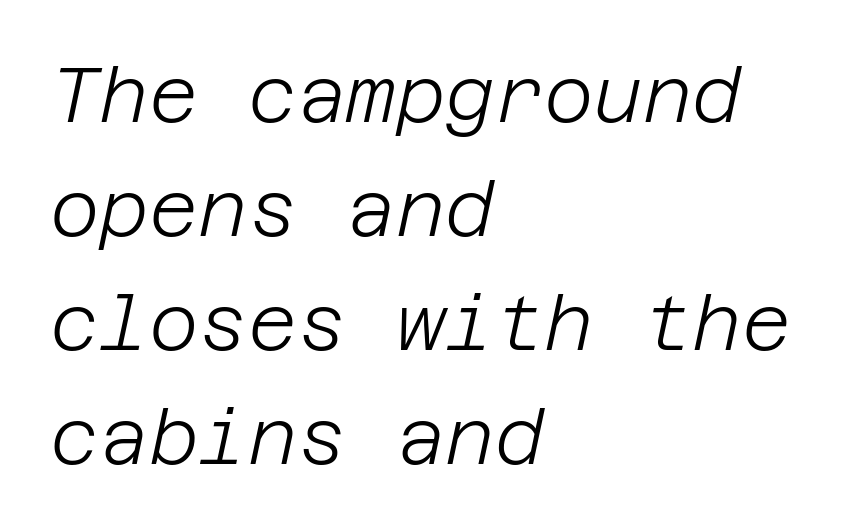
{"italic": "yes", "lean": "right", "slant_degrees": 12, "bold": "no", "weight": "light", "width": "normal", "stroke_contrast": "low", "x_height": "large", "underline": "no", "align": "left", "line_spacing": "normal", "line_spacing_ratio": 1.5, "letter_spacing": "normal", "letter_spacing_em": 0.0, "glyph_px": 76}
